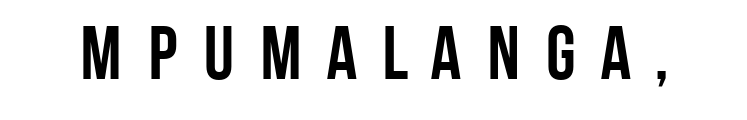
{"serif": "no", "italic": "no", "bold": "yes", "weight": "semibold", "width": "condensed", "stroke_contrast": "low", "x_height": "large", "monospaced": "no", "underline": "no", "letter_spacing": "wide", "letter_spacing_em": 0.25, "glyph_px": 76}
